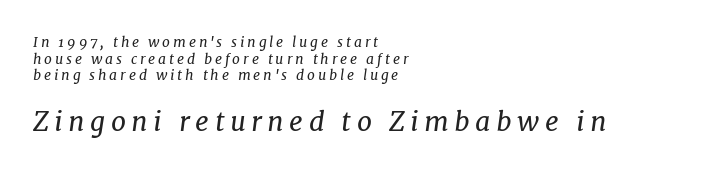
{"italic": "yes", "lean": "right", "slant_degrees": 7, "bold": "no", "underline": "no", "align": "left", "line_spacing_ratio": 1.18, "letter_spacing": "wide", "letter_spacing_em": 0.2, "larger_block": "second", "size_ratio": 1.93, "glyph_px": 27}
